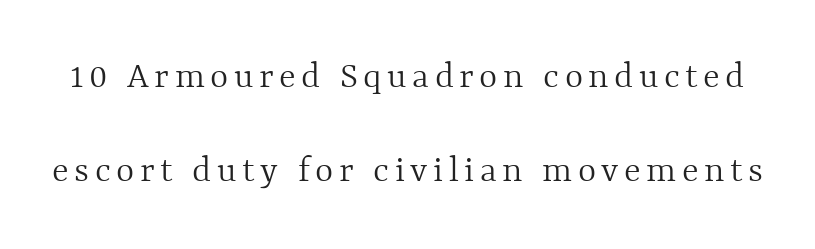
The image shows 39 px light type, upright; set loose line spacing (2.42x), not underlined; a medium x-height.
